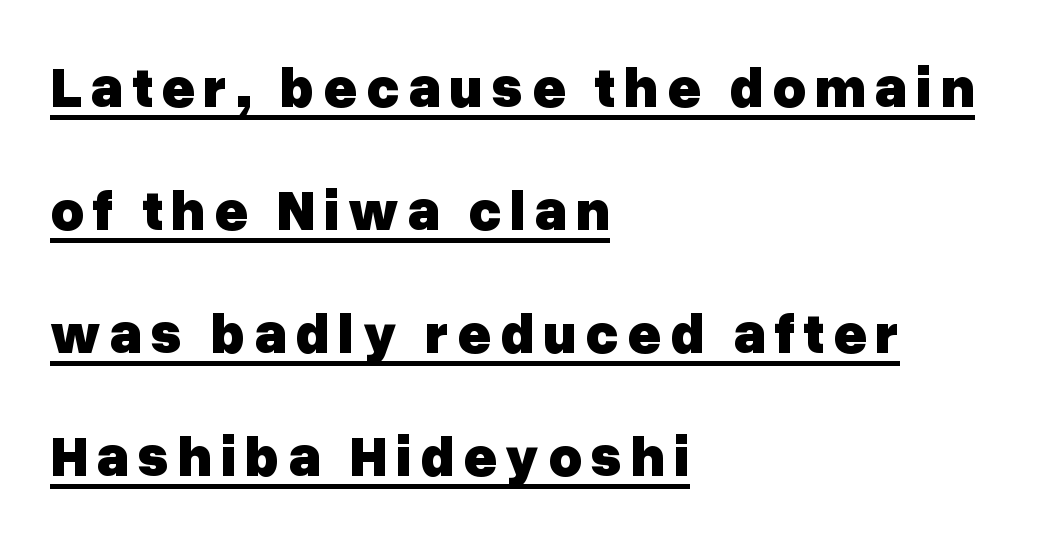
{"serif": "no", "italic": "no", "bold": "yes", "weight": "heavy", "width": "normal", "stroke_contrast": "low", "x_height": "medium", "monospaced": "no", "underline": "yes", "align": "left", "line_spacing": "loose", "line_spacing_ratio": 2.16, "glyph_px": 57}
